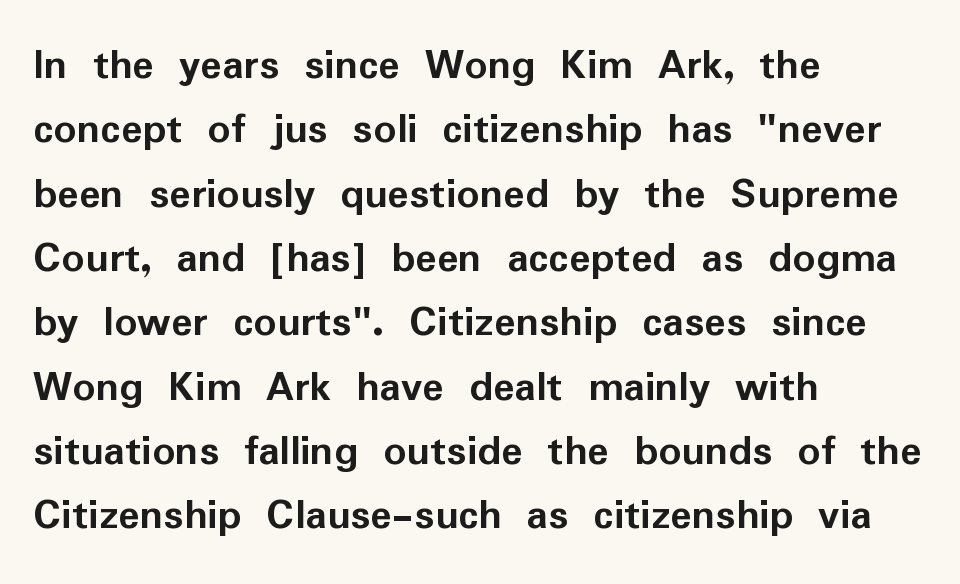
Q: Is the text bold? A: Yes.
Q: Is the text italic (slanted)? A: No, it is upright.
Q: Is the typeface a serif or a sans-serif typeface? A: Sans-serif.
Q: Is the text underlined? A: No.
Q: How is the paragraph aligned? A: Left-aligned.
Q: Is the spacing between letters normal or unusually wide? A: Normal.
Q: Is the spacing between lines tight, normal or loose? A: Normal.
Q: Width (condensed, normal, or wide)? A: Normal.
Q: Stroke contrast? A: Low.
Q: x-height? A: Medium.
Q: Monospaced? A: No.
